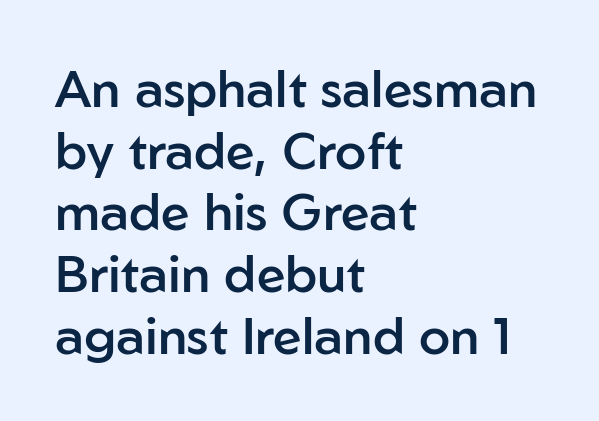
{"serif": "no", "italic": "no", "bold": "semi", "weight": "semibold", "width": "normal", "stroke_contrast": "low", "x_height": "medium", "monospaced": "no", "underline": "no", "align": "left", "line_spacing_ratio": 1.21, "letter_spacing": "normal", "letter_spacing_em": 0.0, "glyph_px": 51}
